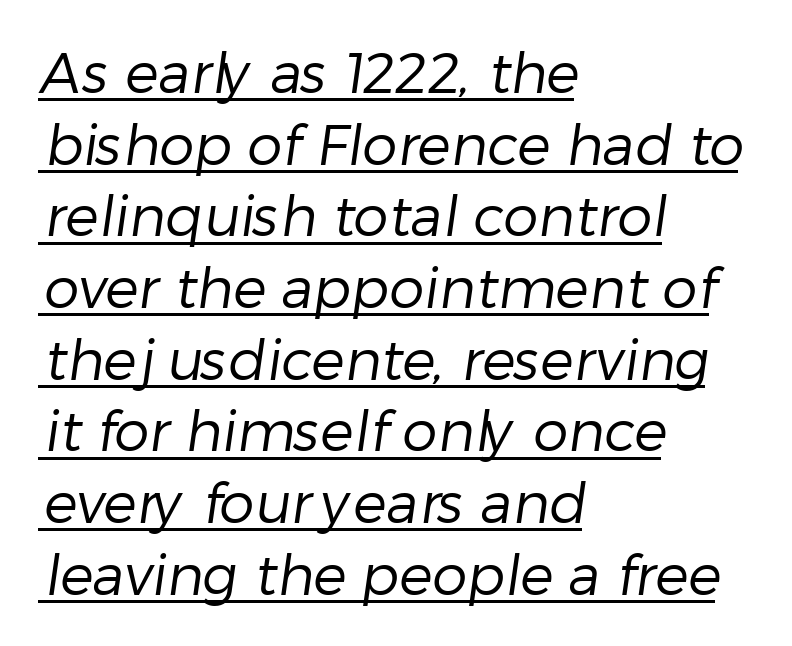
Q: Is the text bold? A: No.
Q: Is the typeface a serif or a sans-serif typeface? A: Sans-serif.
Q: Is the text underlined? A: Yes.
Q: How is the paragraph aligned? A: Left-aligned.
Q: Is the spacing between letters normal or unusually wide? A: Normal.
Q: Is the spacing between lines tight, normal or loose? A: Normal.
Q: Width (condensed, normal, or wide)? A: Normal.
Q: Stroke contrast? A: Low.
Q: x-height? A: Medium.
Q: Monospaced? A: No.
